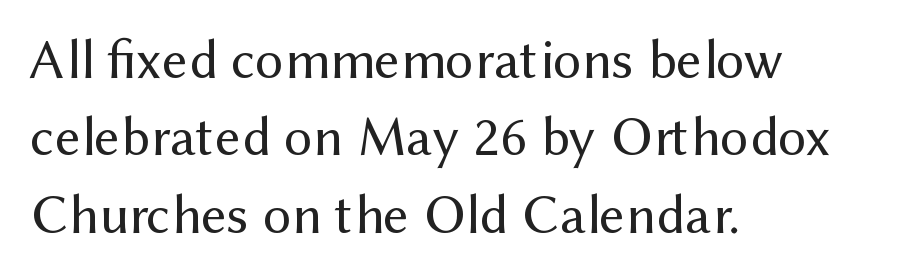
Q: Is the text bold? A: No.
Q: Is the text italic (slanted)? A: No, it is upright.
Q: Is the typeface a serif or a sans-serif typeface? A: Sans-serif.
Q: Is the text underlined? A: No.
Q: How is the paragraph aligned? A: Left-aligned.
Q: Is the spacing between letters normal or unusually wide? A: Normal.
Q: Is the spacing between lines tight, normal or loose? A: Normal.
Q: Width (condensed, normal, or wide)? A: Normal.
Q: Stroke contrast? A: Medium.
Q: x-height? A: Medium.
Q: Monospaced? A: No.
